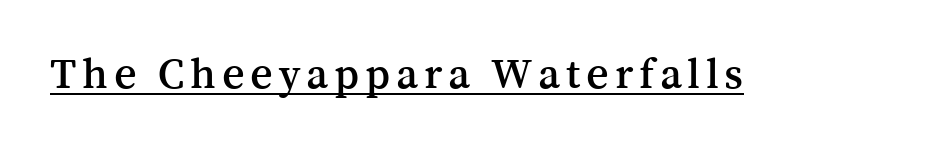
Q: Is the text italic (slanted)? A: No, it is upright.
Q: Is the typeface a serif or a sans-serif typeface? A: Serif.
Q: Is the text underlined? A: Yes.
Q: Width (condensed, normal, or wide)? A: Normal.
Q: Stroke contrast? A: Medium.
Q: x-height? A: Medium.
Q: Monospaced? A: No.
